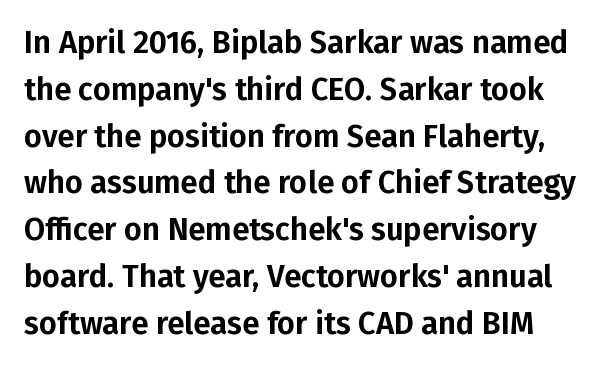
Note: no serifs on the glyphs. Is there any slant? The stems are plumb. Unmarked baselines from the first word to the last. The letters advance in unequal steps, a hallmark of proportional type.
